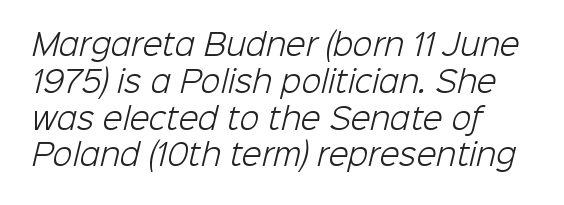
Each letter's strokes conclude bluntly, with no projecting serifs. Note the varied advance widths — an 'i' is clearly narrower than an 'm'. Compared with a typical body face, this is equally light or lighter still. Just letters on the line, the space beneath them empty.
